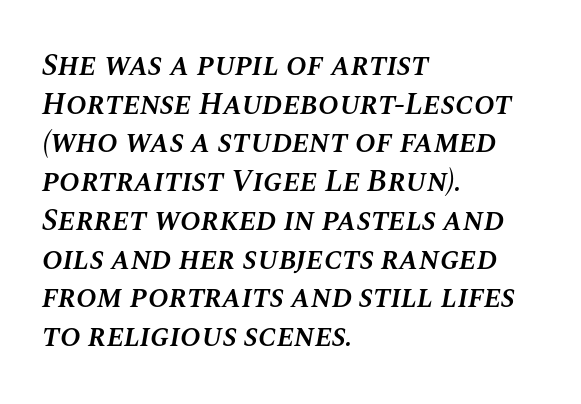
The block of text has a typical density, with ordinary space between rows. A clean baseline with only descenders dipping below it. Would a proofreader flag this as italicized? Yes. Moderately thickened strokes mark this as semibold type. These lines are set flush left with a ragged right edge. The passage shown has conventional tracking throughout.
